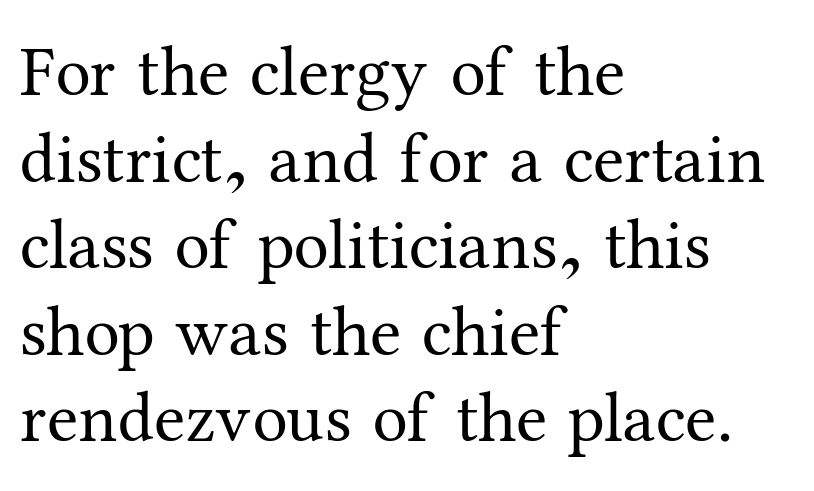
Q: Is the text bold? A: No.
Q: Is the text italic (slanted)? A: No, it is upright.
Q: Is the typeface a serif or a sans-serif typeface? A: Serif.
Q: Is the text underlined? A: No.
Q: How is the paragraph aligned? A: Left-aligned.
Q: Is the spacing between letters normal or unusually wide? A: Normal.
Q: Width (condensed, normal, or wide)? A: Normal.
Q: Stroke contrast? A: Medium.
Q: x-height? A: Medium.
Q: Monospaced? A: No.
